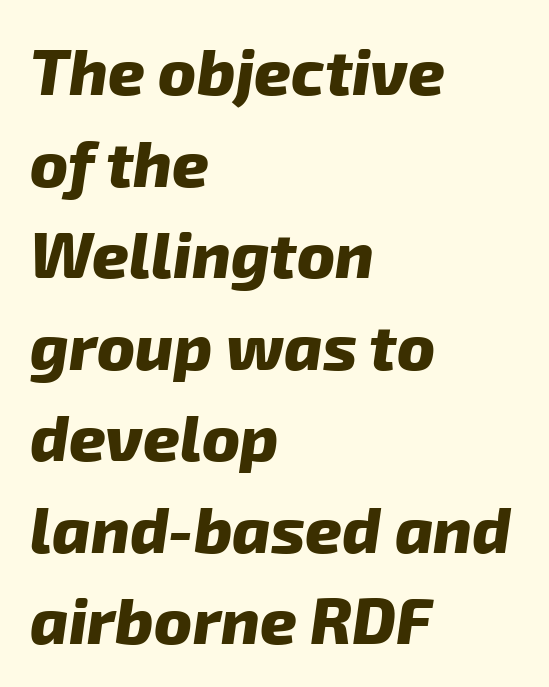
The image shows 64 px heavy sans-serif type; set left-aligned, normal line spacing (1.43x), normal letter spacing, not underlined; low stroke contrast and a medium x-height.
